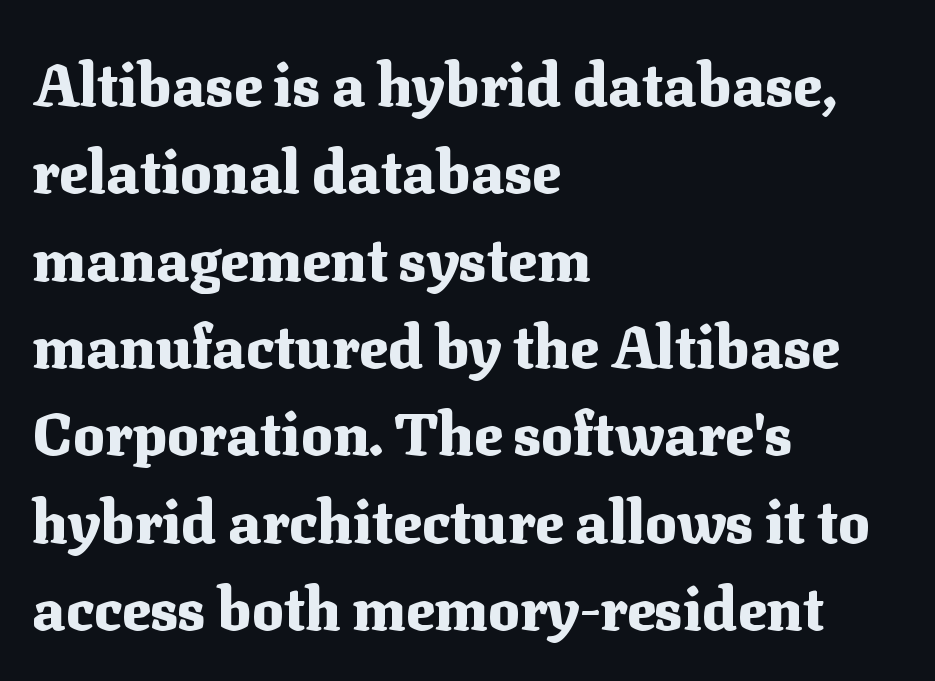
The image shows 59 px heavy serif type, upright; set left-aligned, normal line spacing (1.48x), normal letter spacing, not underlined; medium stroke contrast and a medium x-height.
